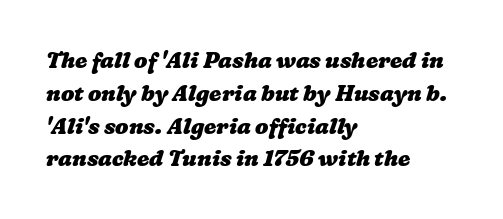
The horizontal fit of the characters is conventional and even. Every row of glyphs begins at an identical x-position on the left. Descenders are the only things crossing below the line. The leading is moderate, giving the passage an even texture. Heavy-handed strokes throughout: this text is bold.
